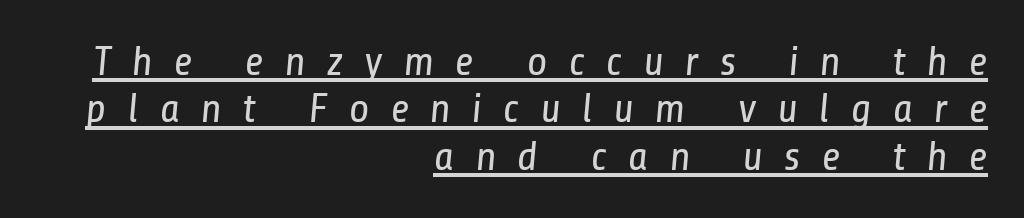
The image shows 42 px regular-weight, condensed sans-serif type; set right-aligned, tight line spacing (1.13x), unusually wide letter spacing (+0.49 em), underlined; low stroke contrast and a medium x-height.
